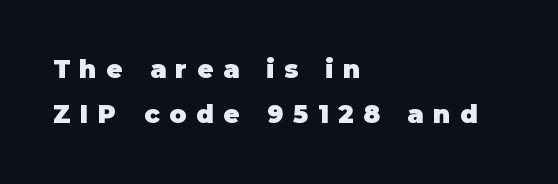
{"italic": "no", "bold": "yes", "underline": "no", "align": "left", "line_spacing_ratio": 1.82, "letter_spacing": "wide", "letter_spacing_em": 0.39, "glyph_px": 25}
